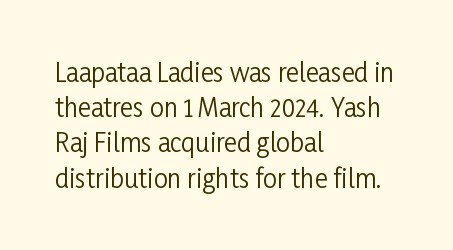
Weight: not bold — regular or lighter. Summary of vertical rhythm: regular, with standard interline spacing. Italic? Not at all — the glyphs are vertical. Words appear dense and cohesive because spacing is normal. Glance below the letters and you will spot only blank space.
